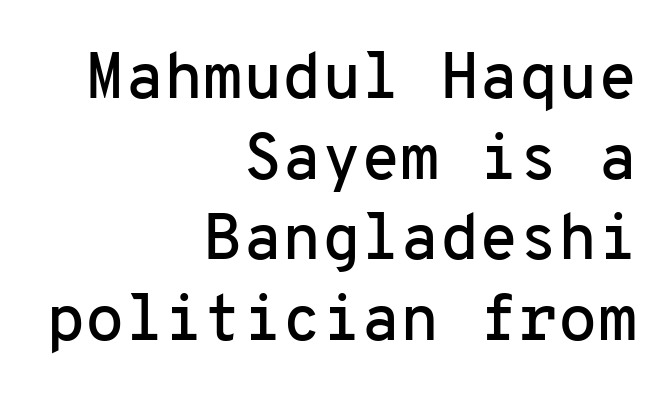
Note the uniform advance width — an 'i' takes as much space as an 'm'. Upright lettering throughout. This rendering uses right alignment, leaving the left contour irregular. What kind of face is this? One without serifs — a sans. The leading is moderate, giving the passage an even texture. Glyph-to-glyph distance matches everyday printed text.
